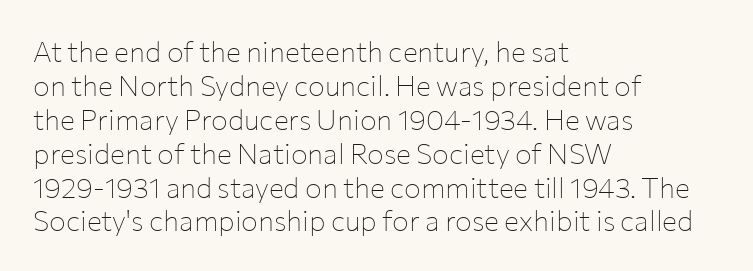
Each letter keeps its own natural width here, so spacing adapts to shape. Stem width sits at or under what a default text font uses. The space directly below the letters is spotless. Standard letterfit; no display-style spreading of the glyphs.
